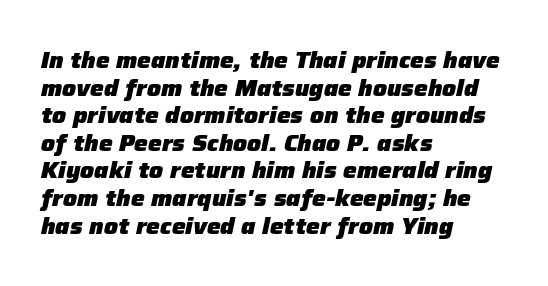
Left-aligned paragraph, ragged on the right. Looking at the ascenders, they clearly lean. Each word holds together tightly as a unit, with standard inter-letter gaps. Only glyphs here, with clear space below each row.
